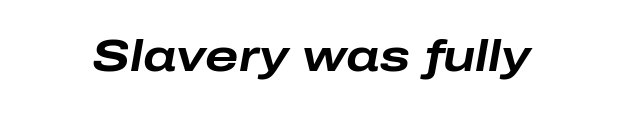
Strokes here are thick enough to call this a true bold. Descenders are the only things crossing below the line. The face used here is proportionally spaced, like ordinary book or web type. You could call the tracking neutral — neither tight nor loose. If you drew a line through each stem, it would be angled.
